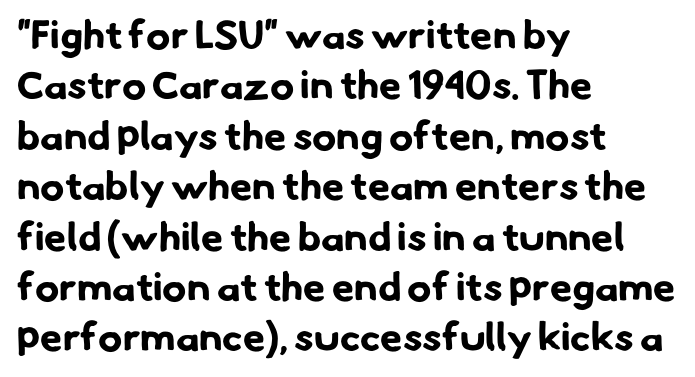
The horizontal fit of the characters is conventional and even. Nope, no serifs anywhere on these letters. In terms of leading, this rendering sits right in the middle. Nobody drew a line under any word here. This sample has the flowing, uneven cadence of proportional lettering.
